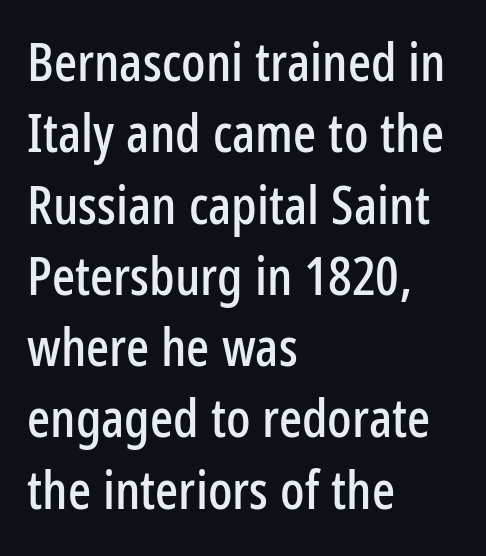
Q: Is the text italic (slanted)? A: No, it is upright.
Q: Is the typeface a serif or a sans-serif typeface? A: Sans-serif.
Q: Is the text underlined? A: No.
Q: How is the paragraph aligned? A: Left-aligned.
Q: Is the spacing between letters normal or unusually wide? A: Normal.
Q: Is the spacing between lines tight, normal or loose? A: Normal.
Q: Width (condensed, normal, or wide)? A: Condensed.
Q: Stroke contrast? A: Low.
Q: x-height? A: Medium.
Q: Monospaced? A: No.
